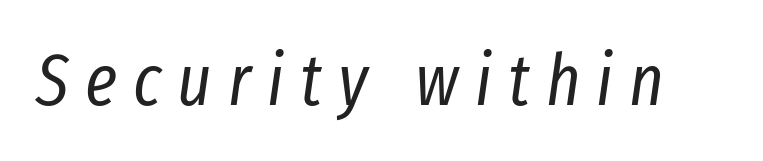
{"italic": "yes", "lean": "right", "slant_degrees": 8, "bold": "no", "weight": "regular", "width": "condensed", "stroke_contrast": "low", "x_height": "medium", "monospaced": "no", "underline": "no", "letter_spacing": "wide", "letter_spacing_em": 0.22, "glyph_px": 73}
